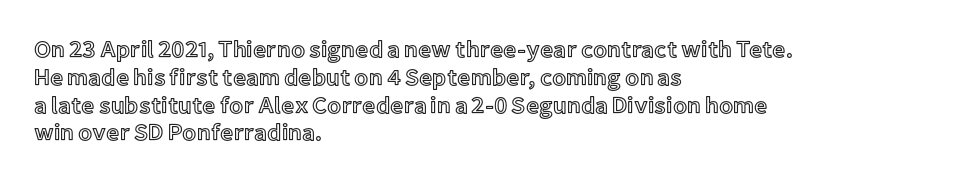
Q: Is the text italic (slanted)? A: No, it is upright.
Q: Is the text underlined? A: No.
Q: How is the paragraph aligned? A: Left-aligned.
Q: Is the spacing between letters normal or unusually wide? A: Normal.
